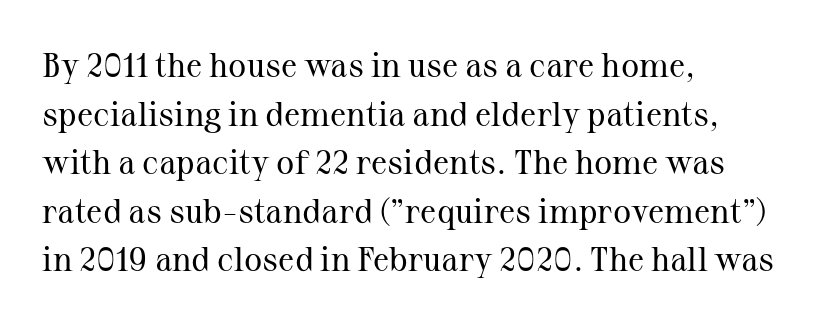
The letters advance in unequal steps, a hallmark of proportional type. The letters stand straight up with perfectly vertical stems. Nobody drew a line under any word here. Rows of type keep a routine distance in the vertical direction. Glyph-to-glyph distance matches everyday printed text. Does the copy run flush right? No — it runs flush left.
